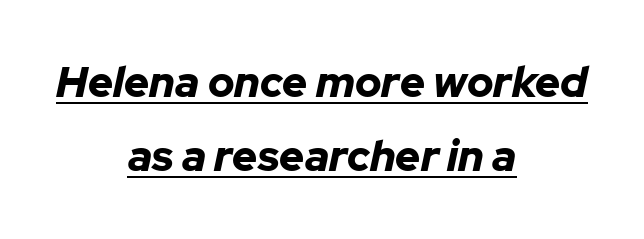
Q: Is the text bold? A: Yes.
Q: Is the text italic (slanted)? A: Yes, it leans right by about 12 degrees.
Q: Is the text underlined? A: Yes.
Q: How is the paragraph aligned? A: Centered.
Q: Is the spacing between letters normal or unusually wide? A: Normal.
Q: Width (condensed, normal, or wide)? A: Normal.
Q: Stroke contrast? A: Low.
Q: x-height? A: Medium.
Q: Monospaced? A: No.
